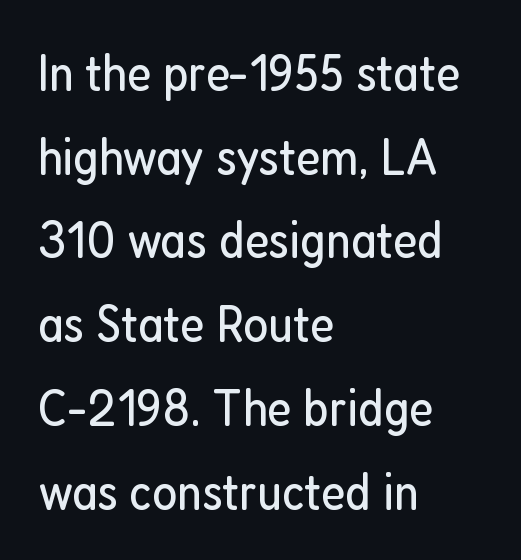
Q: Is the text bold? A: No.
Q: Is the text italic (slanted)? A: No, it is upright.
Q: Is the typeface a serif or a sans-serif typeface? A: Sans-serif.
Q: Is the text underlined? A: No.
Q: How is the paragraph aligned? A: Left-aligned.
Q: Is the spacing between letters normal or unusually wide? A: Normal.
Q: Is the spacing between lines tight, normal or loose? A: Normal.
Q: Width (condensed, normal, or wide)? A: Condensed.
Q: Stroke contrast? A: Low.
Q: x-height? A: Medium.
Q: Monospaced? A: No.
